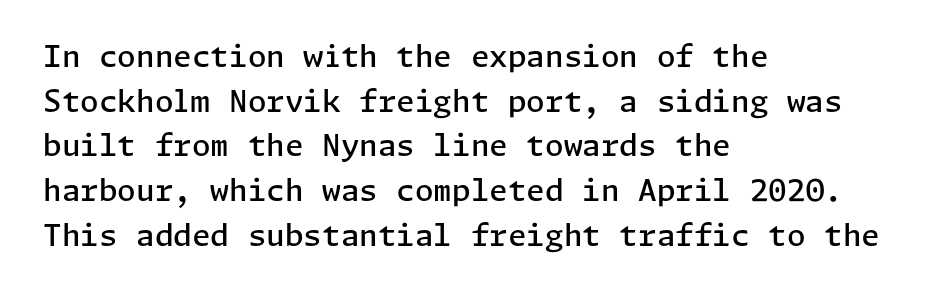
Standard letterfit; no display-style spreading of the glyphs. Examine the stroke ends and you'll find no serifs. Nope, not italic — everything's standing straight. Vertically, the passage feels balanced, rows spaced as you'd expect.
